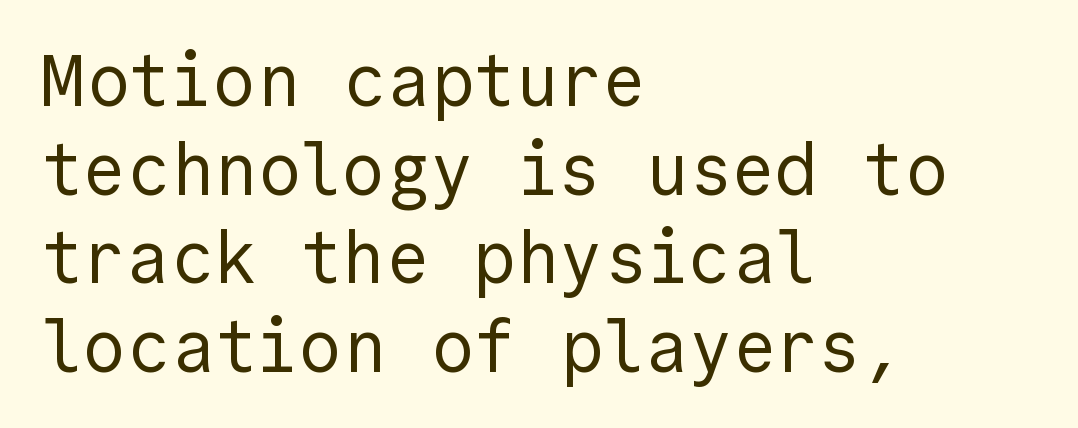
The image shows 72 px regular-weight sans-serif type, upright; set left-aligned, line spacing 1.23x, normal letter spacing, not underlined; a medium x-height.
